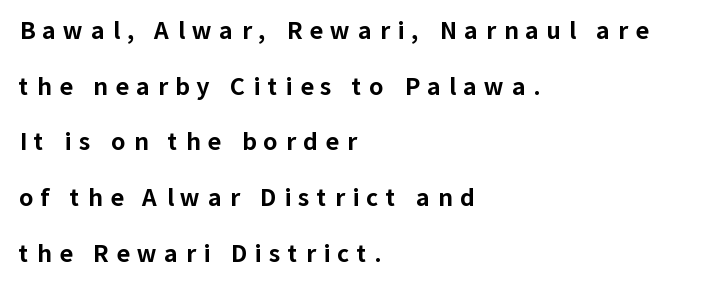
{"italic": "no", "bold": "yes", "underline": "no", "align": "left", "line_spacing": "loose", "line_spacing_ratio": 2.42, "letter_spacing": "wide", "letter_spacing_em": 0.33, "glyph_px": 23}
